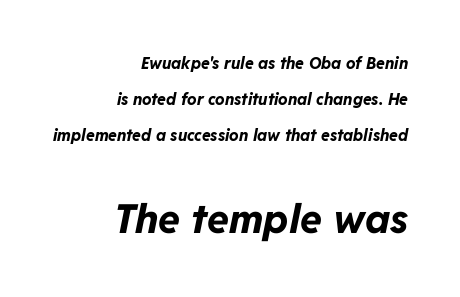
Q: Is the text bold? A: Yes.
Q: Is the text italic (slanted)? A: Yes, it leans right by about 11 degrees.
Q: Is the text underlined? A: No.
Q: How is the paragraph aligned? A: Right-aligned.
Q: Is the spacing between letters normal or unusually wide? A: Normal.
Q: Is the spacing between lines tight, normal or loose? A: Loose.
Q: Which block of text is set in a larger size, the first (top) or the second (bottom)? A: The second (bottom) one.
Q: Width (condensed, normal, or wide)? A: Normal.
Q: Stroke contrast? A: Low.
Q: x-height? A: Medium.
Q: Monospaced? A: No.
